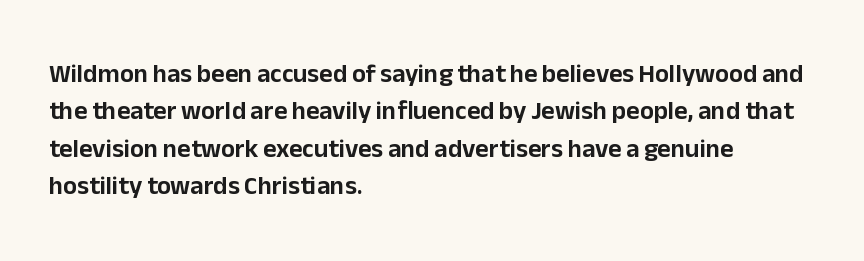
A typesetter would call this zero additional tracking. The string is rendered with underlining switched off. Reading down the block, your eye returns to a fixed left position each line. The lines sit at an ordinary, default distance from one another.
